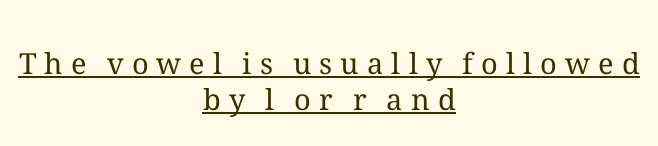
Here the designer chose a conventional face with non-uniform glyph widths. This rendering features underlined lettering. Ink coverage per letter is moderate at most. One-word summary of the alignment: center. Ordinary non-slanted type is in use.
